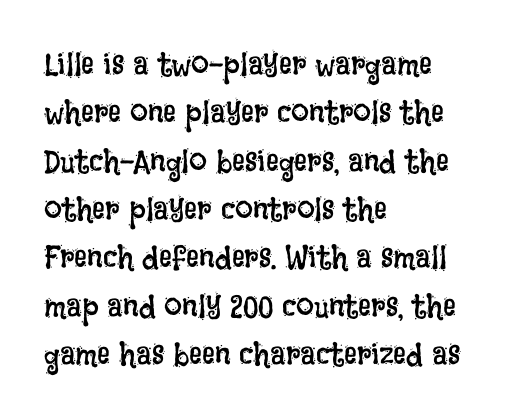
Every row of glyphs begins at an identical x-position on the left. Ascenders rise straight up at ninety degrees. You could not count columns in this text — the font is proportionally spaced. The lines sit at an ordinary, default distance from one another.
